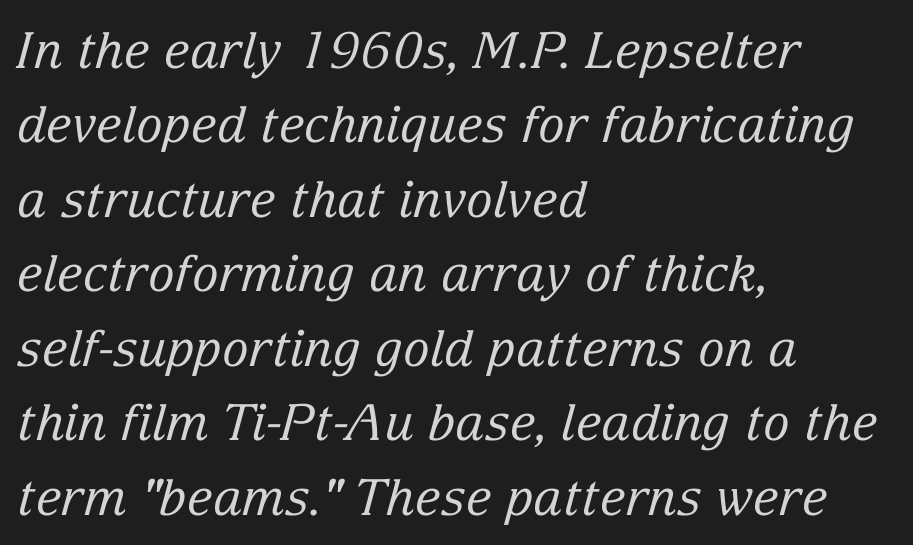
The image shows 50 px regular-weight serif type, italic (leaning right); set left-aligned, normal line spacing (1.49x), normal letter spacing, not underlined; low stroke contrast and a medium x-height.
